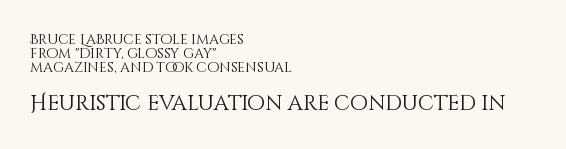
Each line starts at the same left margin while the right side varies. This sample uses an upright cut, with every glyph sitting square on the baseline. Descender tails drop into unmarked territory. The passage shown is not bold in any degree. Horizontal bands of white between lines are thin slivers. If you squint, the bottom block still reads clearly — it's the larger of the two.
